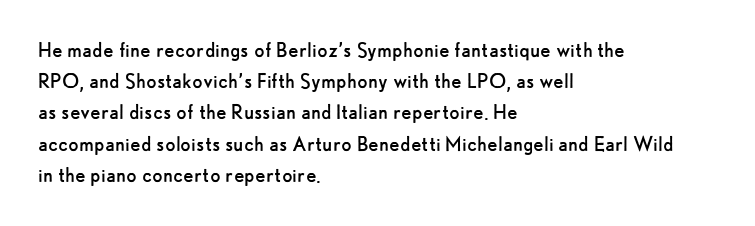
The ragged edge is on the right, which tells us the setting is flush left. The passage shown is not underscored anywhere. These lines were composed using upright roman letters. This sample uses plain, unmodified letter spacing. Reading down the column, the eye jumps a familiar distance to each next line.
